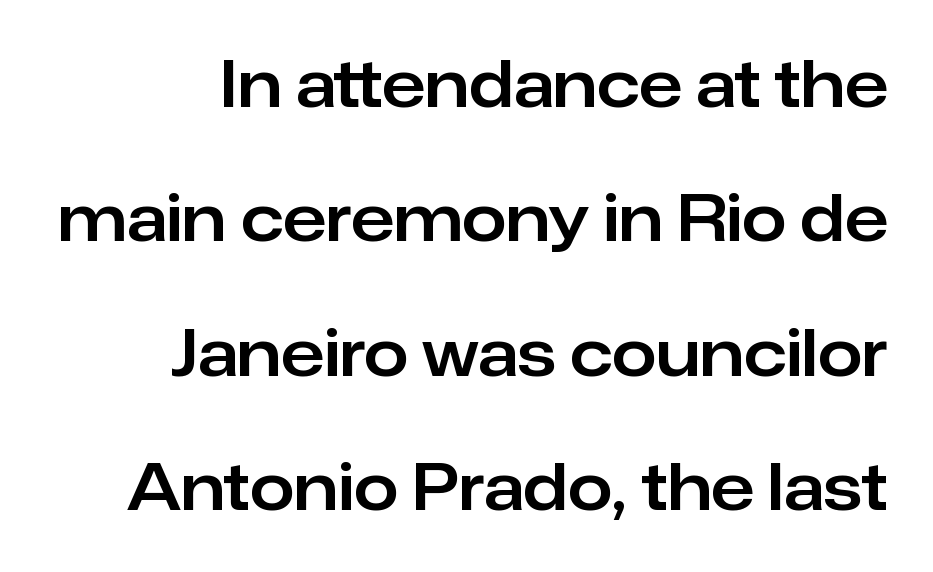
The image shows 64 px sans-serif type, upright; set loose line spacing (2.1x), normal letter spacing, not underlined; low stroke contrast and a medium x-height.
